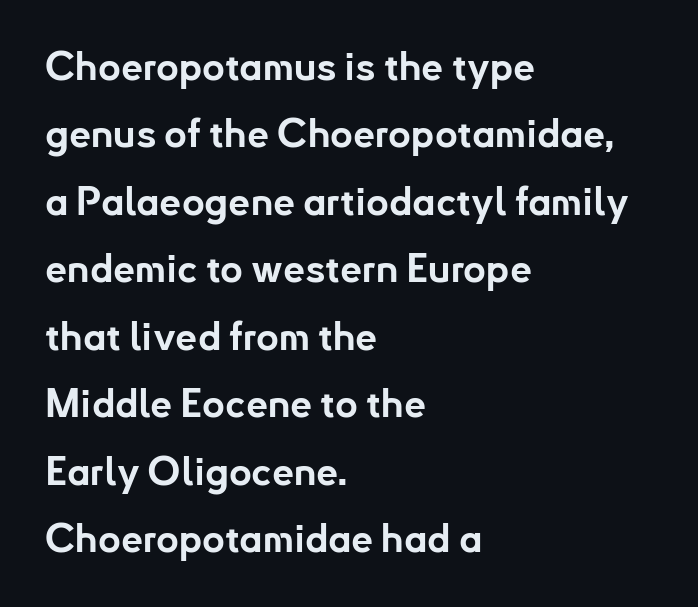
{"serif": "no", "italic": "no", "bold": "yes", "weight": "bold", "width": "normal", "stroke_contrast": "low", "x_height": "small", "monospaced": "no", "underline": "no", "align": "left", "line_spacing_ratio": 1.73, "letter_spacing": "normal", "letter_spacing_em": 0.0, "glyph_px": 39}
